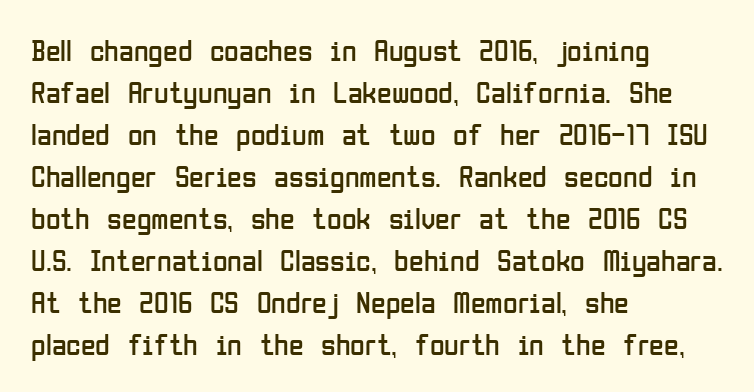
{"serif": "no", "italic": "no", "bold": "no", "weight": "regular", "width": "condensed", "stroke_contrast": "low", "x_height": "medium", "monospaced": "no", "underline": "no", "align": "left", "line_spacing": "normal", "line_spacing_ratio": 1.4, "letter_spacing": "normal", "letter_spacing_em": 0.0, "glyph_px": 30}
